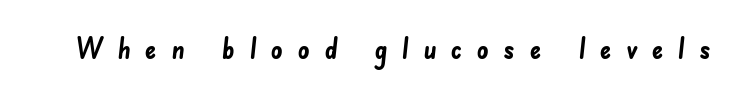
{"serif": "no", "bold": "yes", "weight": "semibold", "width": "normal", "stroke_contrast": "low", "x_height": "small", "monospaced": "no", "underline": "no", "letter_spacing": "wide", "letter_spacing_em": 0.49, "glyph_px": 29}
